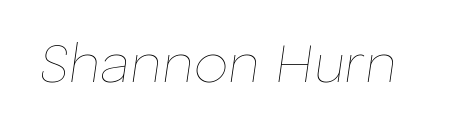
{"italic": "yes", "lean": "right", "slant_degrees": 8, "bold": "no", "weight": "thin", "width": "normal", "stroke_contrast": "low", "x_height": "medium", "monospaced": "no", "underline": "no", "letter_spacing": "normal", "letter_spacing_em": 0.0, "glyph_px": 55}
